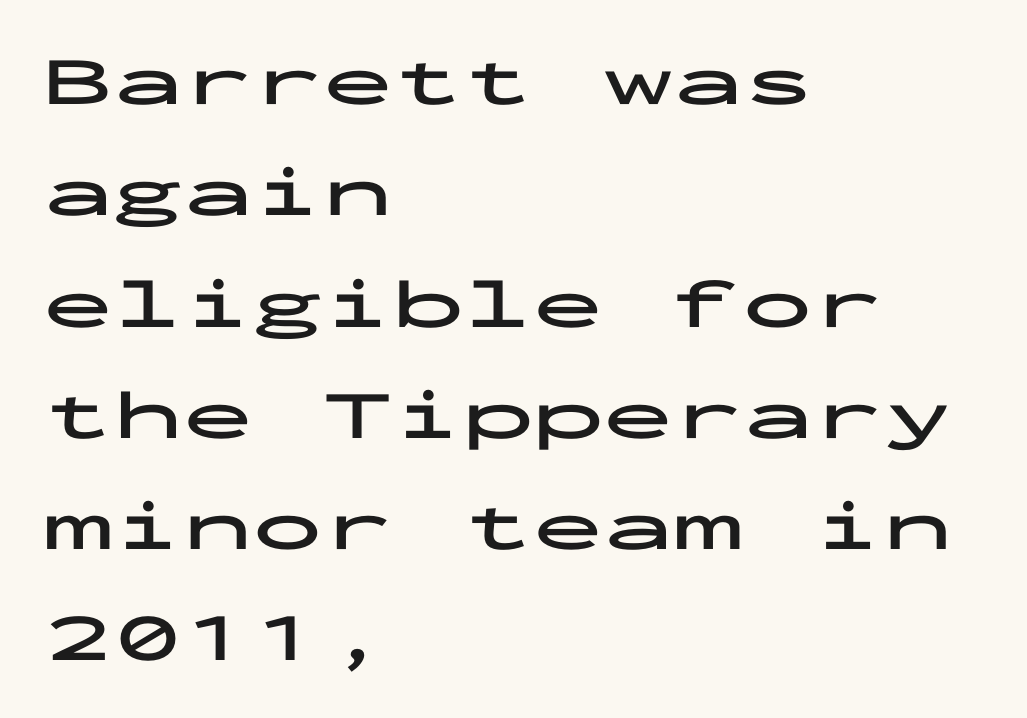
The image shows 70 px bold, wide sans-serif type, upright, monospaced; set left-aligned, normal line spacing (1.59x), normal letter spacing, not underlined; low stroke contrast and a medium x-height.
